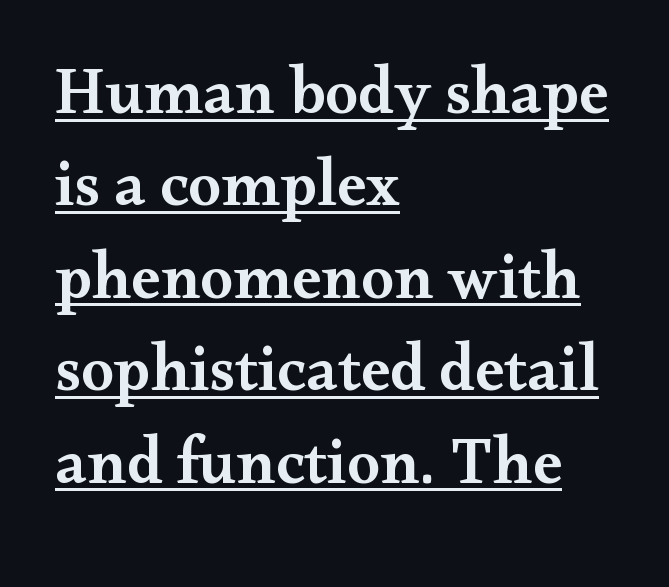
Q: Is the text bold? A: Semi-bold.
Q: Is the text italic (slanted)? A: No, it is upright.
Q: Is the typeface a serif or a sans-serif typeface? A: Serif.
Q: Is the text underlined? A: Yes.
Q: How is the paragraph aligned? A: Left-aligned.
Q: Is the spacing between letters normal or unusually wide? A: Normal.
Q: Is the spacing between lines tight, normal or loose? A: Normal.
Q: Width (condensed, normal, or wide)? A: Wide.
Q: Stroke contrast? A: Medium.
Q: x-height? A: Small.
Q: Monospaced? A: No.
